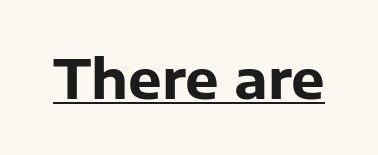
{"serif": "no", "italic": "no", "bold": "yes", "weight": "heavy", "width": "normal", "stroke_contrast": "low", "x_height": "medium", "monospaced": "no", "underline": "yes", "letter_spacing": "normal", "letter_spacing_em": 0.0, "glyph_px": 53}
